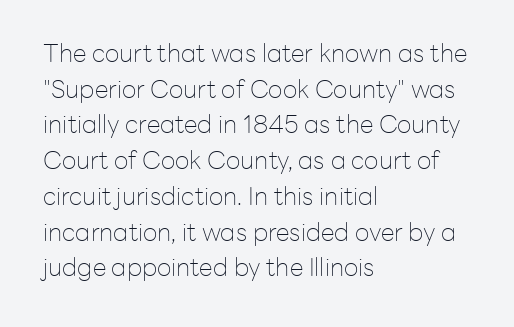
The image shows 25 px text type, upright; set left-aligned, normal line spacing (1.43x), normal letter spacing, not underlined.
